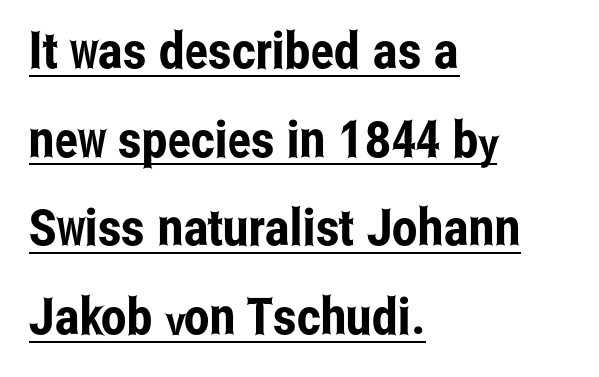
Q: Is the text italic (slanted)? A: No, it is upright.
Q: Is the typeface a serif or a sans-serif typeface? A: Sans-serif.
Q: Is the text underlined? A: Yes.
Q: How is the paragraph aligned? A: Left-aligned.
Q: Is the spacing between letters normal or unusually wide? A: Normal.
Q: Width (condensed, normal, or wide)? A: Condensed.
Q: Stroke contrast? A: Low.
Q: x-height? A: Medium.
Q: Monospaced? A: No.
